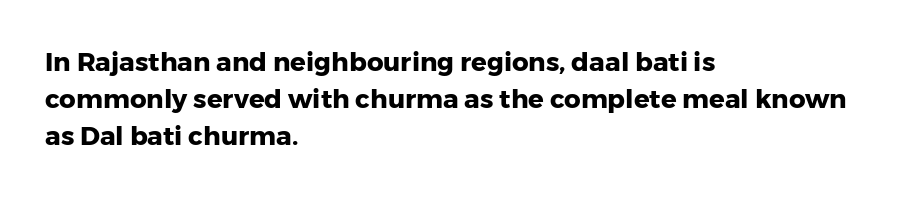
{"italic": "no", "bold": "yes", "underline": "no", "align": "left", "line_spacing": "normal", "line_spacing_ratio": 1.43, "letter_spacing": "normal", "letter_spacing_em": 0.0, "glyph_px": 26}
